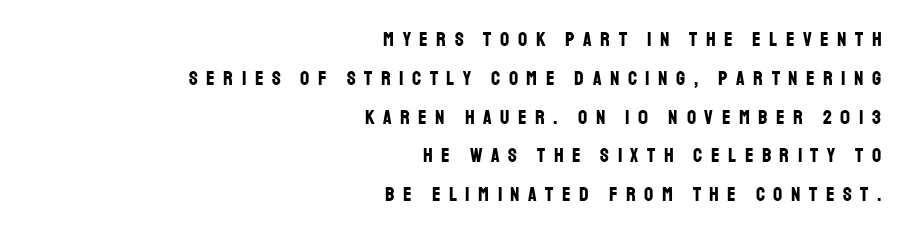
The image shows 20 px bold type, upright; set right-aligned, loose line spacing (1.94x), unusually wide letter spacing (+0.43 em), not underlined.
